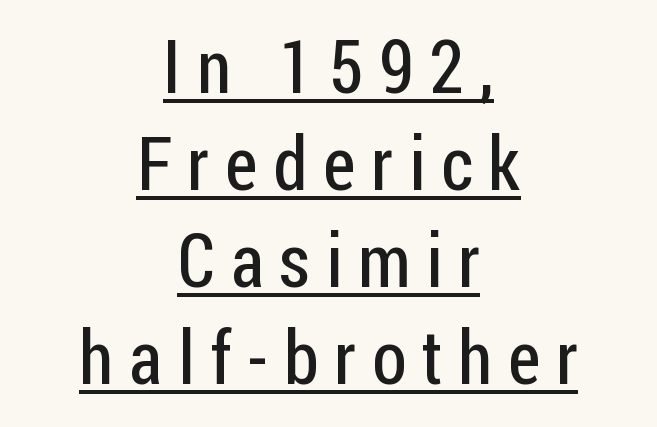
This is sans-serif lettering, the kind often seen on screens and signage. Do the characters align in a grid? No, the font is proportional. The cut favours lightness, reaching ordinary text weight at its darkest. Caption: multi-line text, centered on the measure.
